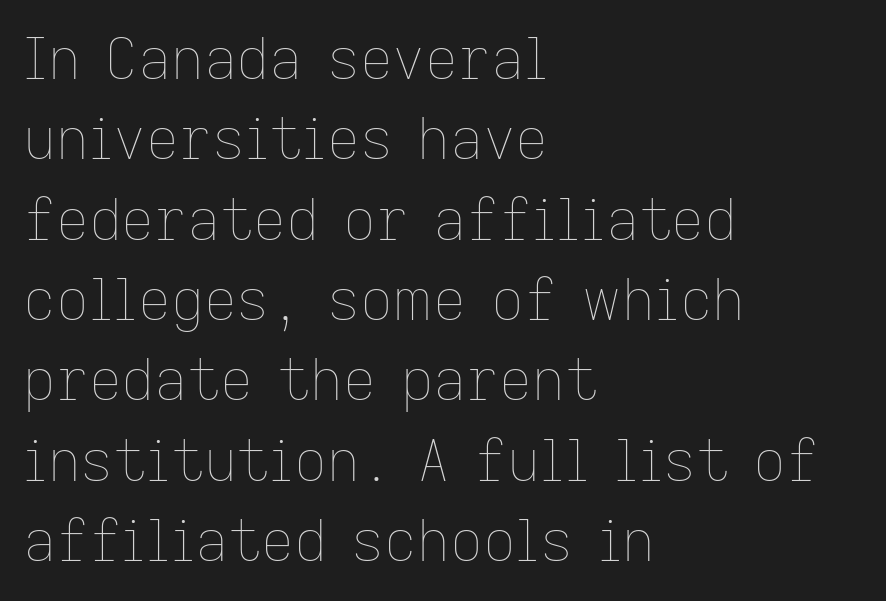
The image shows 57 px thin type, upright; set left-aligned, normal line spacing (1.41x), normal letter spacing, not underlined; low stroke contrast and a medium x-height.
